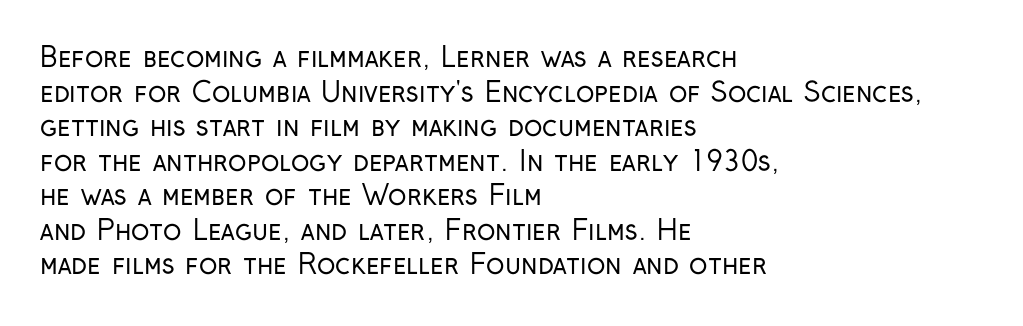
The image shows 27 px text type, upright; set left-aligned, normal line spacing (1.28x), normal letter spacing, not underlined.
